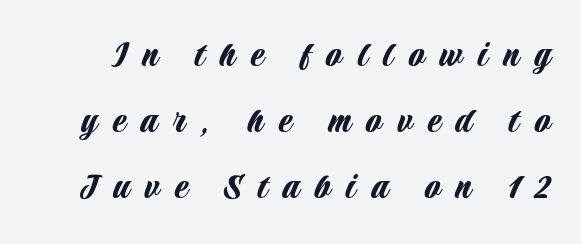
Q: Is the text italic (slanted)? A: Yes.
Q: Is the typeface a serif or a sans-serif typeface? A: Sans-serif.
Q: Is the text underlined? A: No.
Q: Is the spacing between letters normal or unusually wide? A: Unusually wide.
Q: Is the spacing between lines tight, normal or loose? A: Normal.
Q: Width (condensed, normal, or wide)? A: Condensed.
Q: Stroke contrast? A: Low.
Q: x-height? A: Large.
Q: Monospaced? A: No.
